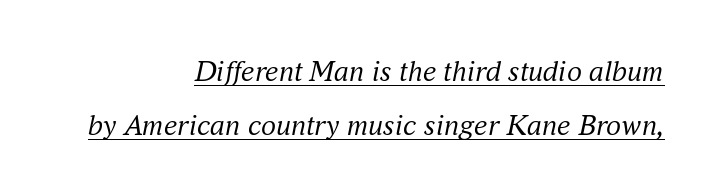
The image shows 30 px regular-weight serif type, italic (leaning right); set right-aligned, line spacing 1.8x, normal letter spacing, underlined; medium stroke contrast and a small x-height.
